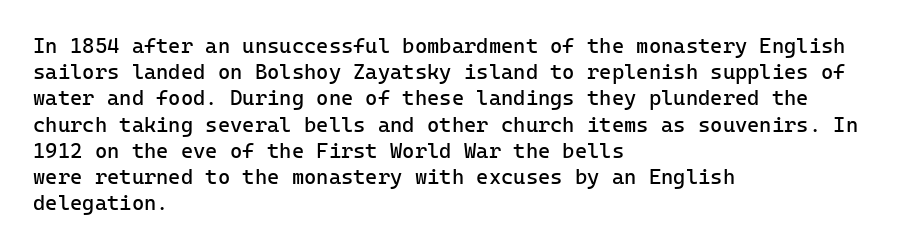
The image shows 21 px text type, upright; set left-aligned, normal line spacing (1.25x), normal letter spacing, not underlined.
